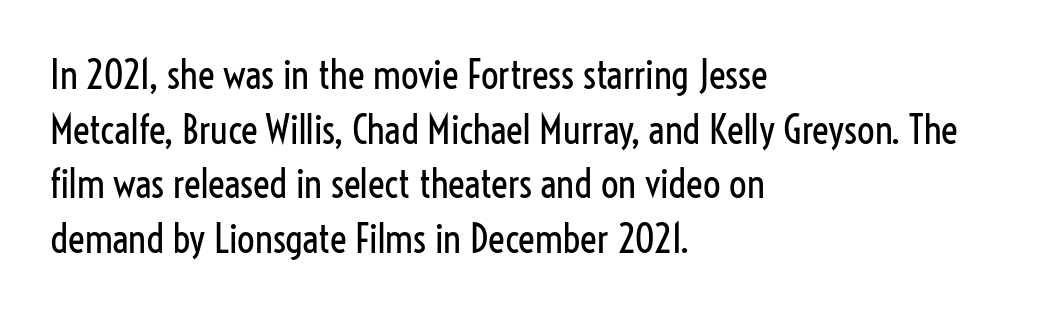
{"serif": "no", "italic": "no", "bold": "no", "weight": "regular", "width": "condensed", "stroke_contrast": "low", "x_height": "medium", "monospaced": "no", "underline": "no", "align": "left", "line_spacing": "normal", "line_spacing_ratio": 1.4, "letter_spacing": "normal", "letter_spacing_em": 0.0, "glyph_px": 39}
